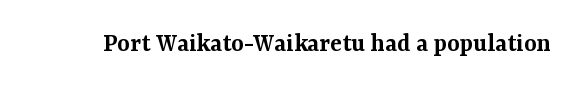
{"italic": "no", "bold": "semi", "underline": "no", "letter_spacing": "normal", "letter_spacing_em": 0.0, "glyph_px": 27}
